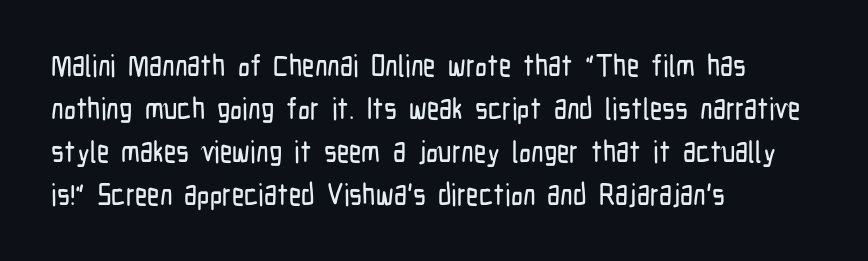
Do the characters align in a grid? No, the font is proportional. A normal amount of white space separates one row of letters from the next. Glyph-to-glyph distance matches everyday printed text. Layout note: lines flush left. Posture: vertical.
